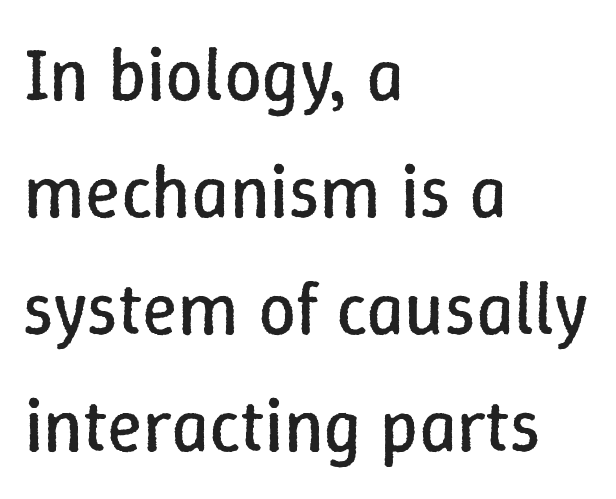
{"italic": "no", "bold": "no", "weight": "regular", "width": "normal", "stroke_contrast": "low", "x_height": "medium", "monospaced": "no", "underline": "no", "align": "left", "line_spacing": "normal", "line_spacing_ratio": 1.58, "letter_spacing": "normal", "letter_spacing_em": 0.0, "glyph_px": 74}
